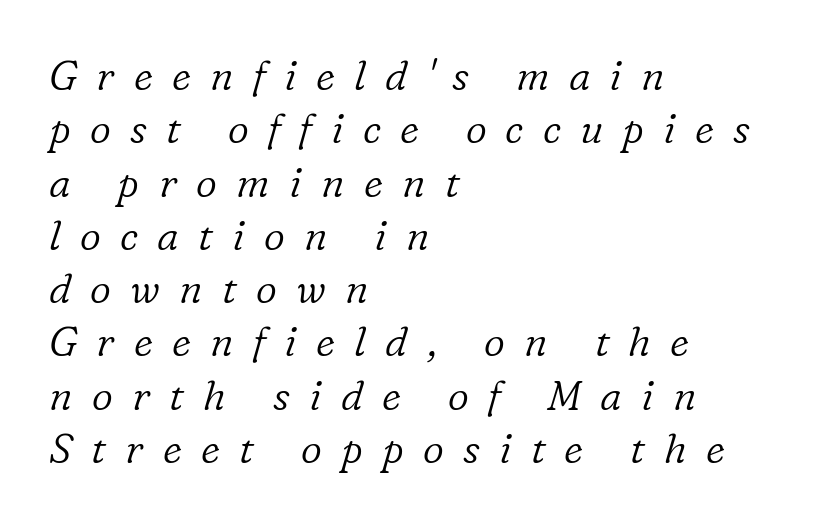
{"serif": "yes", "italic": "yes", "lean": "right", "slant_degrees": 16, "bold": "no", "weight": "light", "width": "normal", "stroke_contrast": "low", "x_height": "medium", "monospaced": "no", "underline": "no", "align": "left", "line_spacing": "normal", "line_spacing_ratio": 1.3, "letter_spacing": "wide", "letter_spacing_em": 0.47, "glyph_px": 41}
